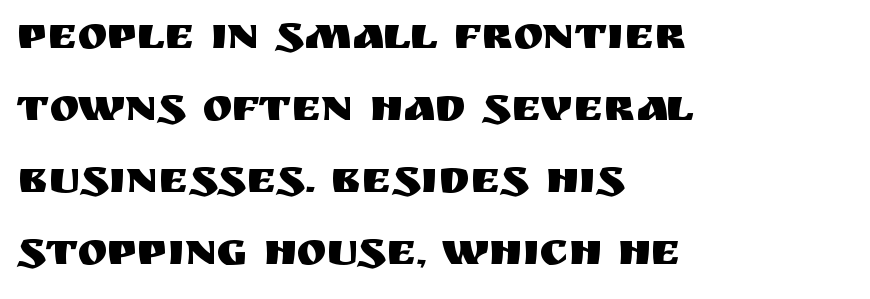
What kind of face is this? One without serifs — a sans. The ragged edge is on the right, which tells us the setting is flush left. Character widths vary here, with narrow letters taking less room than wide ones. A typesetter would call this leading conventional body-copy spacing.
